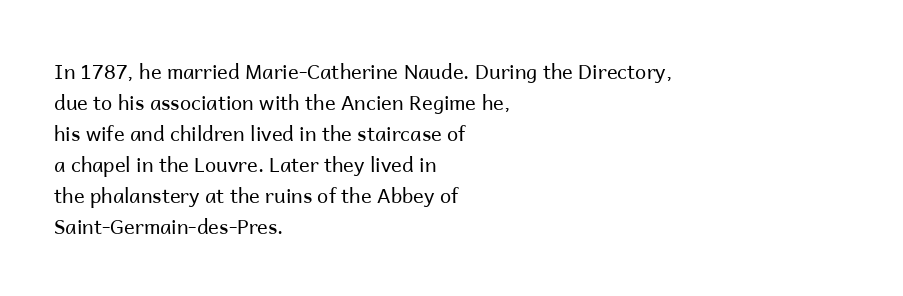
The face looks like a standard text weight, possibly lighter. The type is set solid horizontally, with unmodified tracking. The lettering stays uniformly vertical, giving the passage a roman look. Leading: standard. Casual observation: everything's shoved over to the left.
